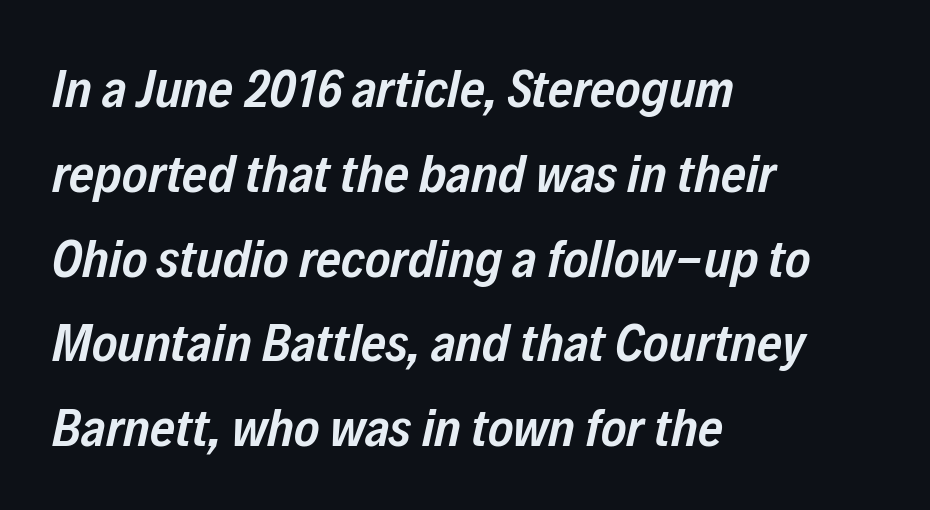
Leading: standard. Tracking value appears to be zero — textbook default spacing. The passage shown leans; its letterforms are oblique. A semibold gives these letters moderate extra thickness, short of bold. These lines are set flush left with a ragged right edge. The face used here is proportionally spaced, like ordinary book or web type.
